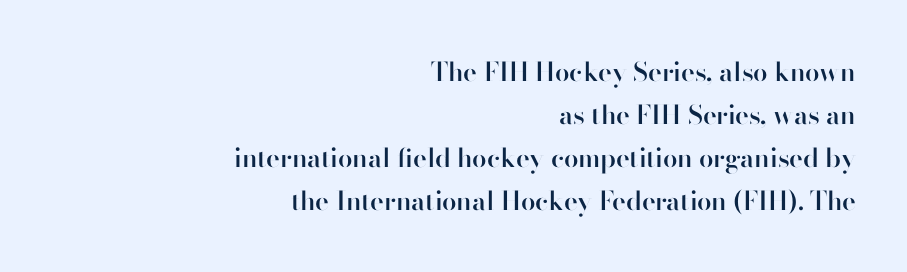
Between one letter and the next there's only the usual sliver of space. Honestly, the row spacing looks completely unremarkable. Type without underlining. Line endings align vertically; line beginnings do not. Quick note: not italic, upright.
